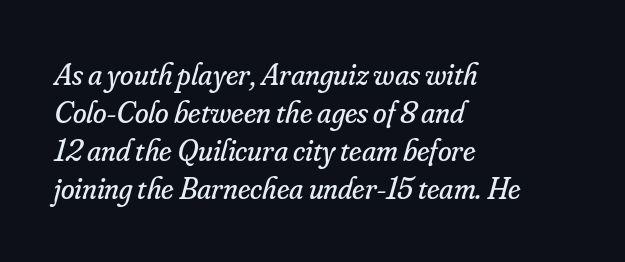
Does the copy run flush right? No — it runs flush left. The face used here is proportionally spaced, like ordinary book or web type. Letters rest on an invisible, unmarked baseline. Observe the lean: these are italic letterforms.
